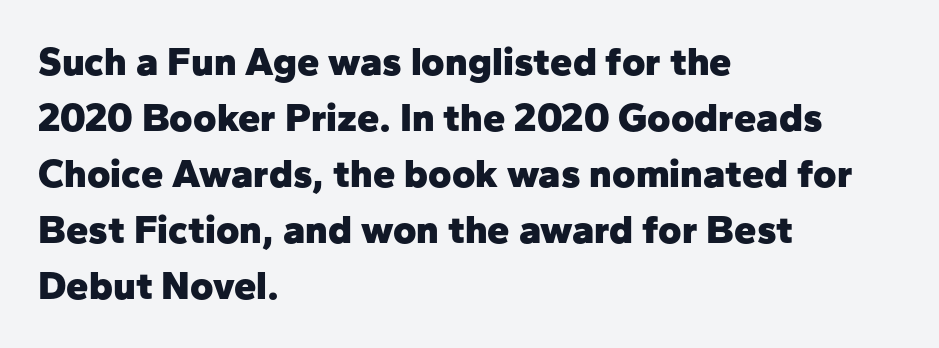
{"serif": "no", "italic": "no", "bold": "yes", "weight": "heavy", "width": "normal", "stroke_contrast": "low", "x_height": "medium", "monospaced": "no", "underline": "no", "align": "left", "line_spacing": "normal", "line_spacing_ratio": 1.4, "letter_spacing": "normal", "letter_spacing_em": 0.0, "glyph_px": 40}
